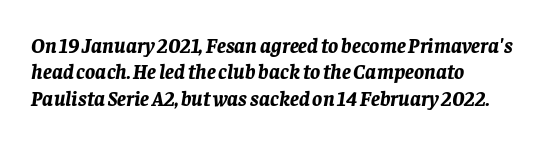
The passage shown stacks its lines at a standard gap. Underlining? Definitely not there. Tracking value appears to be zero — textbook default spacing. If you drew a line through each stem, it would be angled. The rendering anchors every line to the left-hand side. In terms of weight, the rendering is a true, heavy bold.
